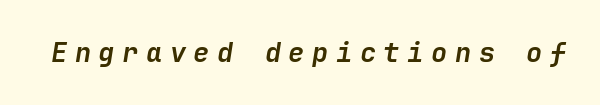
Typesetter's note: full bold, strokes at maximum text heaviness. The type is letterspaced generously, with wide tracking. Clear beneath every line of the passage. This sample uses an oblique cut, with every glyph tilted off the vertical.
